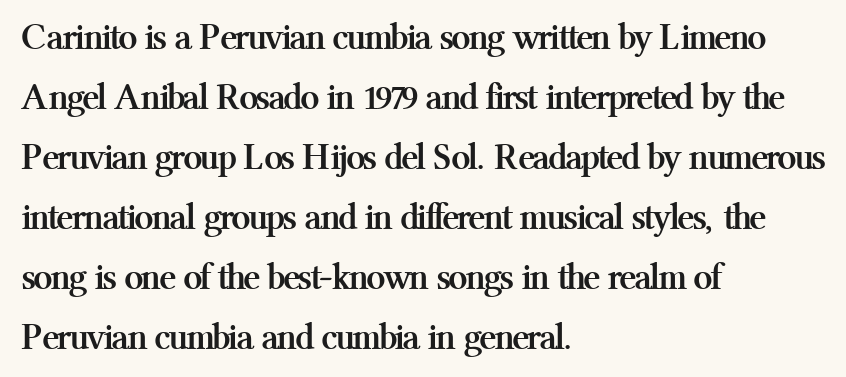
Q: Is the text bold? A: Yes.
Q: Is the text italic (slanted)? A: No, it is upright.
Q: Is the typeface a serif or a sans-serif typeface? A: Serif.
Q: Is the text underlined? A: No.
Q: How is the paragraph aligned? A: Left-aligned.
Q: Is the spacing between letters normal or unusually wide? A: Normal.
Q: Is the spacing between lines tight, normal or loose? A: Normal.
Q: Width (condensed, normal, or wide)? A: Normal.
Q: Stroke contrast? A: Medium.
Q: x-height? A: Medium.
Q: Monospaced? A: No.
